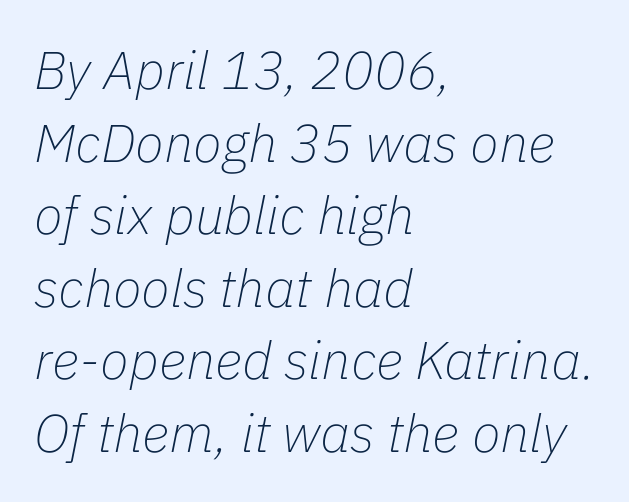
{"italic": "yes", "lean": "right", "slant_degrees": 11, "bold": "no", "weight": "thin", "width": "normal", "stroke_contrast": "low", "x_height": "medium", "monospaced": "no", "underline": "no", "align": "left", "line_spacing": "normal", "line_spacing_ratio": 1.37, "letter_spacing": "normal", "letter_spacing_em": 0.0, "glyph_px": 53}
